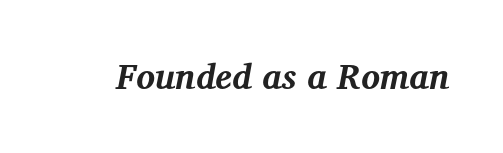
{"serif": "yes", "italic": "yes", "lean": "right", "slant_degrees": 12, "bold": "yes", "weight": "bold", "width": "normal", "stroke_contrast": "medium", "x_height": "medium", "monospaced": "no", "underline": "no", "letter_spacing": "normal", "letter_spacing_em": 0.0, "glyph_px": 35}
